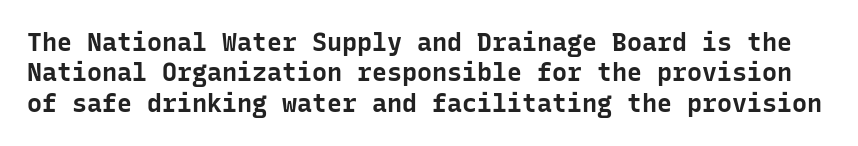
Short note: letters normally spaced. Do the letters lean? They stand straight. Anything drawn beneath the words? Only blank space. Does the weight exceed regular? Yes, all the way to bold.
